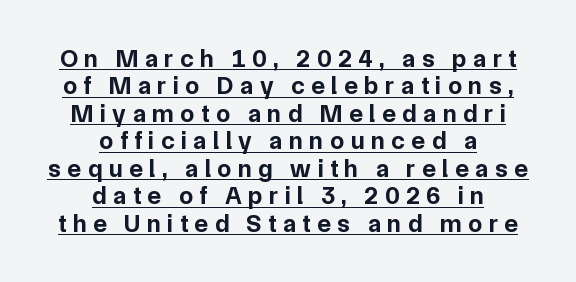
{"italic": "no", "bold": "yes", "underline": "yes", "align": "center", "line_spacing": "tight", "line_spacing_ratio": 1.1, "letter_spacing": "wide", "letter_spacing_em": 0.27, "glyph_px": 25}
